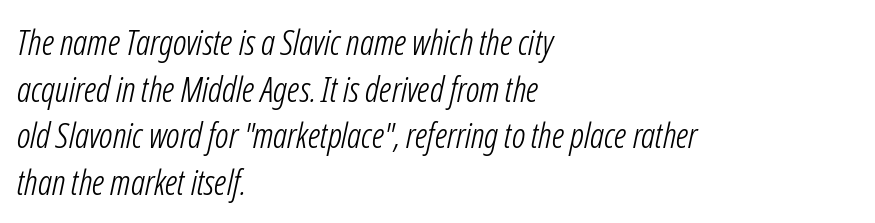
{"italic": "yes", "lean": "right", "slant_degrees": 12, "bold": "no", "weight": "light", "width": "condensed", "stroke_contrast": "low", "x_height": "medium", "monospaced": "no", "underline": "no", "align": "left", "line_spacing": "normal", "line_spacing_ratio": 1.33, "letter_spacing": "normal", "letter_spacing_em": 0.0, "glyph_px": 35}
